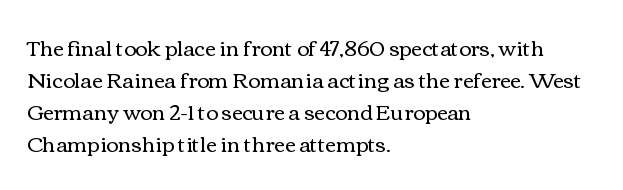
{"italic": "no", "bold": "no", "underline": "no", "align": "left", "line_spacing": "normal", "line_spacing_ratio": 1.53, "letter_spacing": "normal", "letter_spacing_em": 0.0, "glyph_px": 21}
